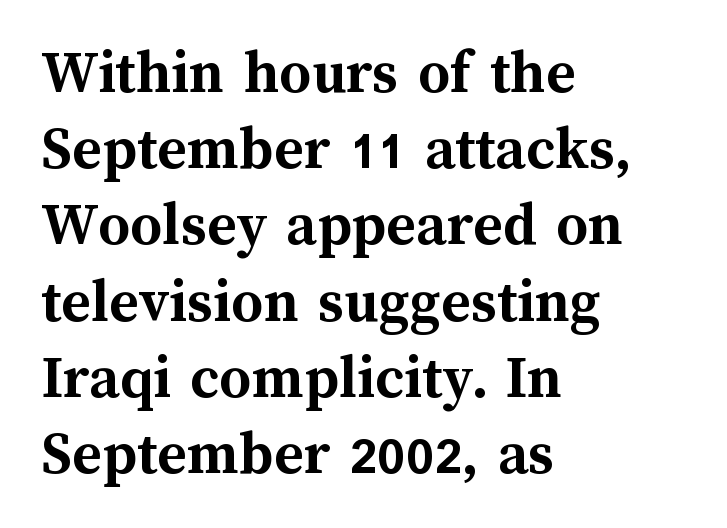
The rendering anchors every line to the left-hand side. It's the straight-up-and-down kind of type. A typesetter would call this zero additional tracking. Character widths vary here, with narrow letters taking less room than wide ones.
